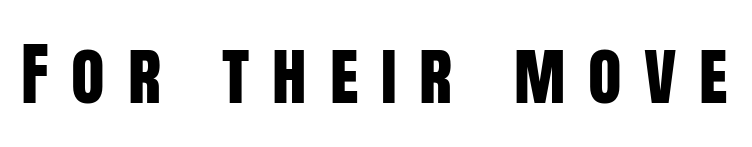
{"serif": "no", "italic": "no", "width": "condensed", "stroke_contrast": "low", "x_height": "large", "monospaced": "no", "underline": "no", "letter_spacing": "wide", "letter_spacing_em": 0.33, "glyph_px": 69}
